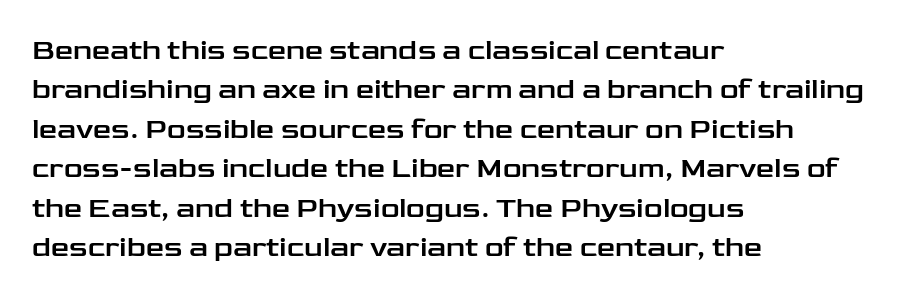
{"serif": "no", "italic": "no", "width": "wide", "stroke_contrast": "low", "x_height": "medium", "monospaced": "no", "underline": "no", "align": "left", "line_spacing": "normal", "line_spacing_ratio": 1.36, "letter_spacing": "normal", "letter_spacing_em": 0.0, "glyph_px": 29}
